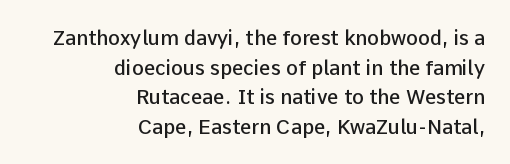
{"italic": "no", "bold": "semi", "underline": "no", "align": "right", "line_spacing": "normal", "line_spacing_ratio": 1.48, "letter_spacing": "normal", "letter_spacing_em": 0.0, "glyph_px": 20}
